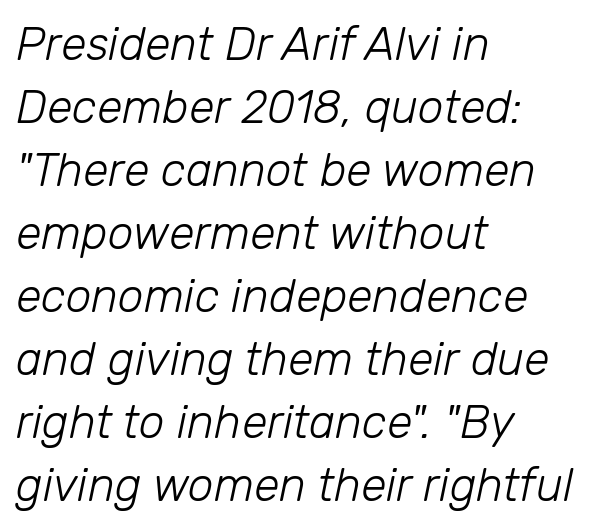
Think standard paragraph weight, or any step lighter than that. The string is rendered with underlining switched off. Casual observation: everything's shoved over to the left. A typesetter would call this proportional, since set widths differ per character. When letters slant like this, we call the style italic. What stands out about the letter spacing? Nothing — it is the standard amount.
